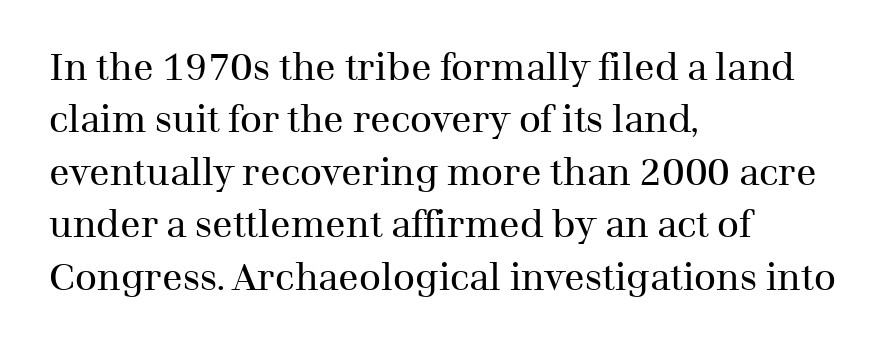
The image shows 38 px regular-weight serif type, upright; set left-aligned, normal line spacing (1.38x), normal letter spacing, not underlined; medium stroke contrast and a medium x-height.
